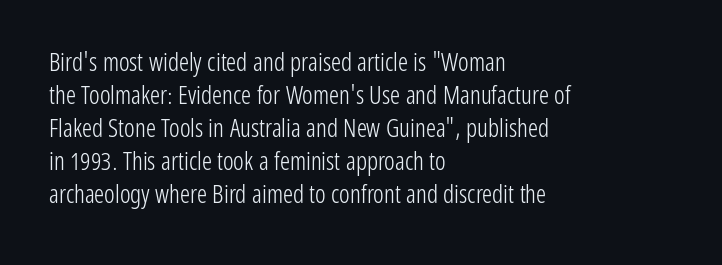
{"italic": "no", "bold": "no", "underline": "no", "align": "left", "line_spacing": "normal", "line_spacing_ratio": 1.32, "letter_spacing": "normal", "letter_spacing_em": 0.0, "glyph_px": 25}
